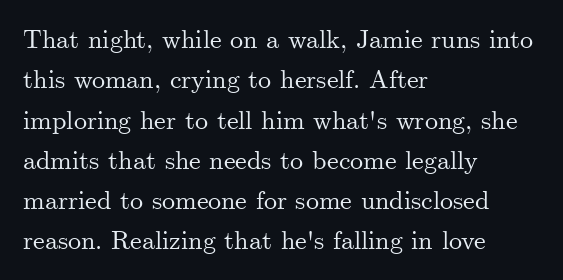
Q: Is the text italic (slanted)? A: No, it is upright.
Q: Is the text underlined? A: No.
Q: How is the paragraph aligned? A: Left-aligned.
Q: Is the spacing between letters normal or unusually wide? A: Normal.
Q: Is the spacing between lines tight, normal or loose? A: Normal.
